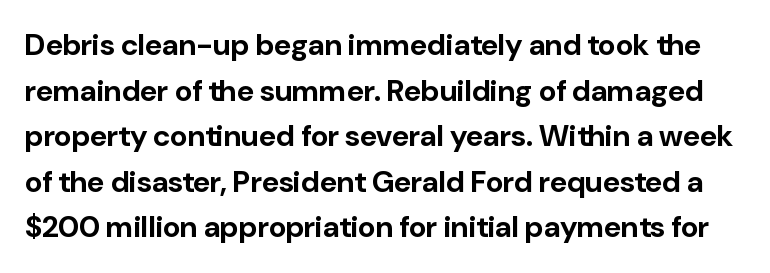
Stroke thickness is high; the sample reads as a true bold. The rows are spaced the way most documents space them. The gaps between neighbouring characters are ordinary and unremarkable. Proportional: the letters do not fall into vertical columns. The specimen omits any rule beneath the text block's lines. The typography opts for an upright posture over an oblique one.
